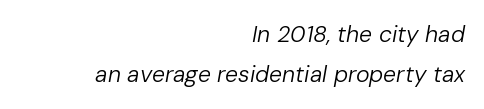
Caption: standard tracking, unaltered. Unbolded letterforms with no extra heft. Compared with a flush-left layout, this one pins lines to the opposite, right side. Unmarked baselines from the first word to the last. The whole block is typeset with a tilt.
